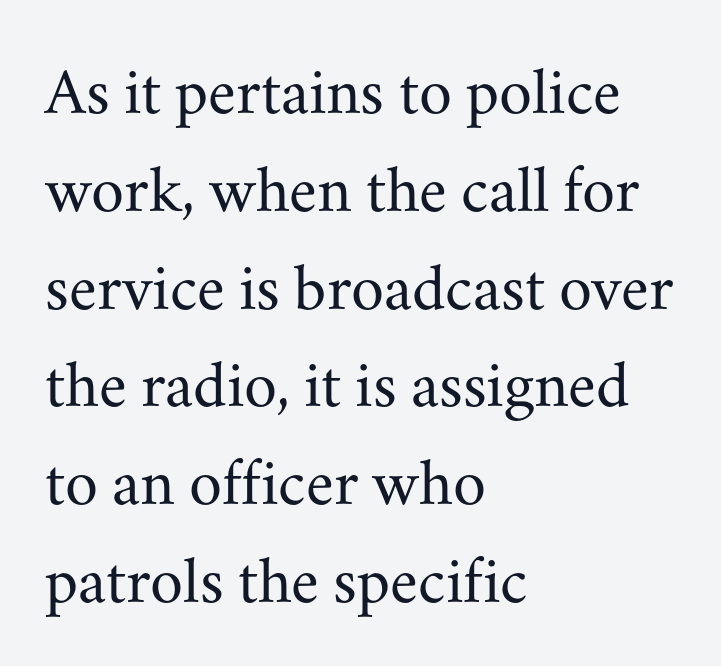
{"serif": "yes", "italic": "no", "bold": "no", "weight": "regular", "width": "normal", "stroke_contrast": "medium", "x_height": "small", "monospaced": "no", "underline": "no", "align": "left", "line_spacing": "normal", "line_spacing_ratio": 1.46, "letter_spacing": "normal", "letter_spacing_em": 0.0, "glyph_px": 67}
